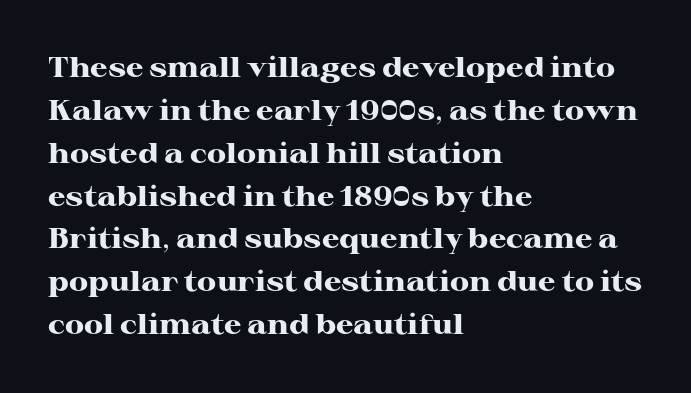
Quick note: interline space is typical. Spacing verdict: proportional, widths tailored to each character. Serif or sans? Serif — the stroke terminals have little feet. These lines were composed using upright roman letters. Check the space under the baseline: it is left empty. A classic flush-left, rag-right setting is used for this passage.
